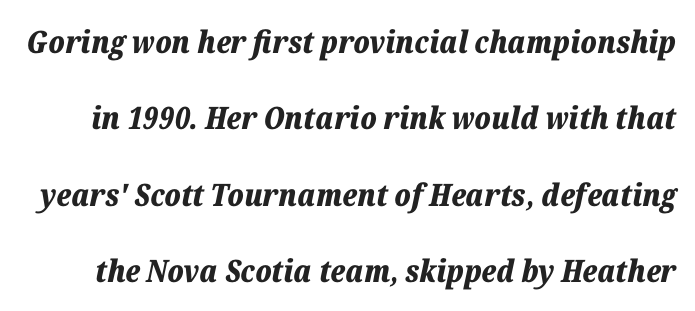
The image shows 31 px bold type, italic (leaning right); set loose line spacing (2.46x), normal letter spacing, not underlined; low stroke contrast and a medium x-height.
